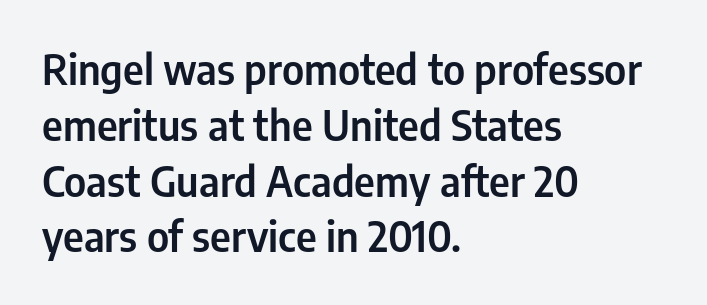
{"serif": "no", "italic": "no", "width": "condensed", "stroke_contrast": "low", "x_height": "medium", "monospaced": "no", "underline": "no", "align": "left", "line_spacing": "normal", "line_spacing_ratio": 1.36, "letter_spacing": "normal", "letter_spacing_em": 0.0, "glyph_px": 41}
